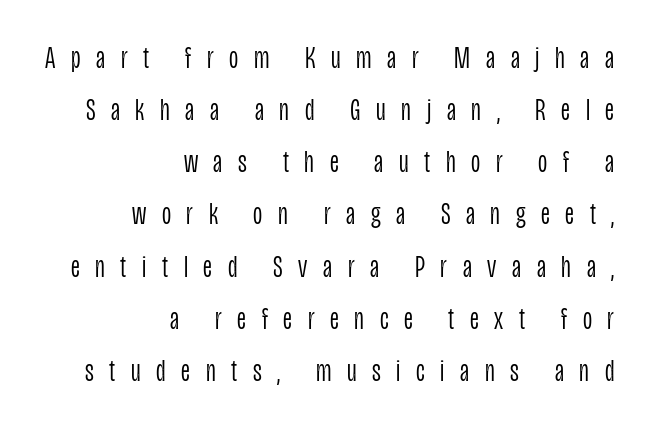
Q: Is the text bold? A: No.
Q: Is the text italic (slanted)? A: No, it is upright.
Q: Is the typeface a serif or a sans-serif typeface? A: Sans-serif.
Q: Is the text underlined? A: No.
Q: How is the paragraph aligned? A: Right-aligned.
Q: Is the spacing between letters normal or unusually wide? A: Unusually wide.
Q: Is the spacing between lines tight, normal or loose? A: Normal.
Q: Width (condensed, normal, or wide)? A: Condensed.
Q: Stroke contrast? A: Low.
Q: x-height? A: Large.
Q: Monospaced? A: No.
